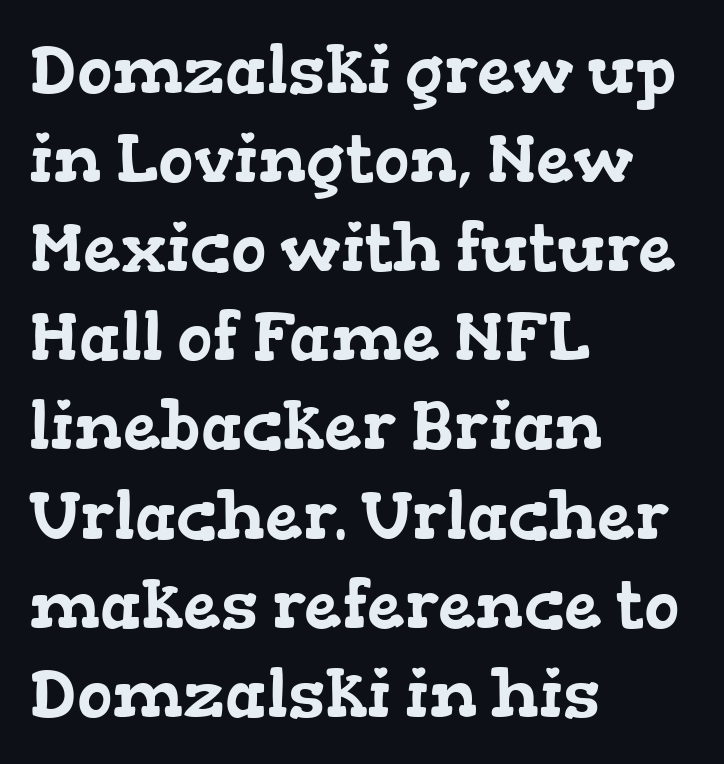
{"serif": "yes", "width": "wide", "stroke_contrast": "low", "x_height": "medium", "monospaced": "no", "underline": "no", "align": "left", "line_spacing": "normal", "line_spacing_ratio": 1.33, "letter_spacing": "normal", "letter_spacing_em": 0.0, "glyph_px": 67}
